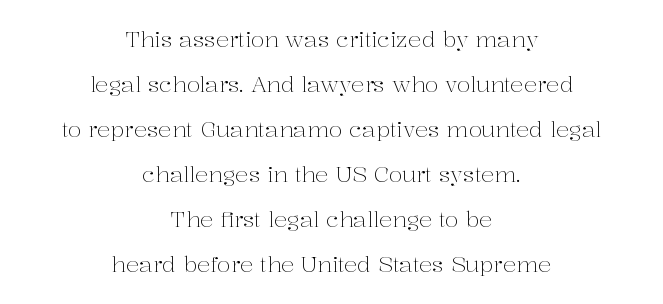
{"italic": "no", "bold": "no", "underline": "no", "align": "center", "line_spacing": "loose", "line_spacing_ratio": 2.05, "letter_spacing": "normal", "letter_spacing_em": 0.0, "glyph_px": 22}
